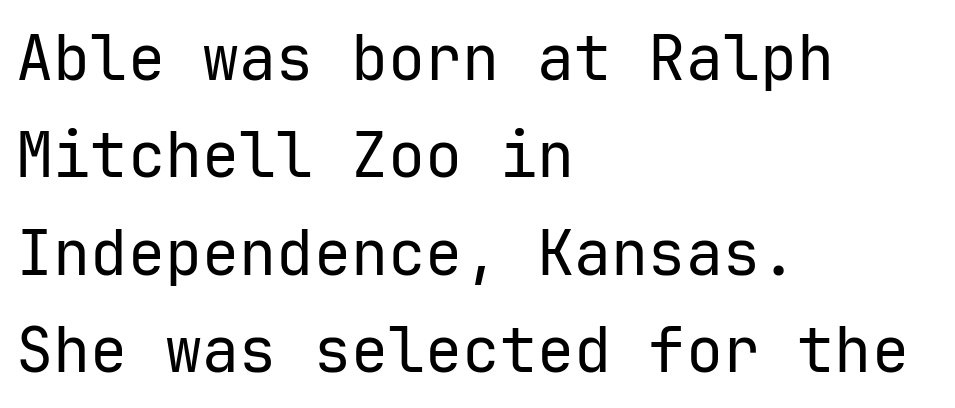
The image shows 62 px regular-weight sans-serif type, upright, monospaced; set left-aligned, normal line spacing (1.57x), normal letter spacing, not underlined; low stroke contrast and a medium x-height.
